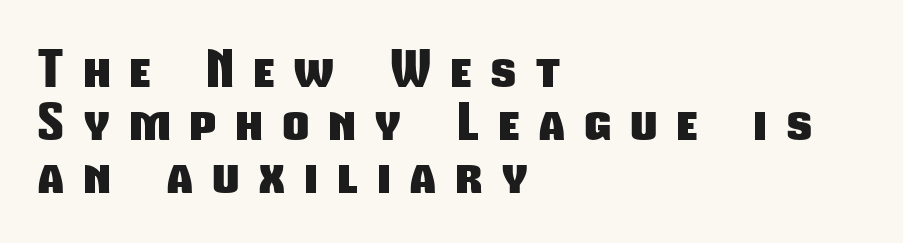
Q: Is the text bold? A: Yes.
Q: Is the typeface a serif or a sans-serif typeface? A: Sans-serif.
Q: Is the text underlined? A: No.
Q: How is the paragraph aligned? A: Left-aligned.
Q: Is the spacing between letters normal or unusually wide? A: Unusually wide.
Q: Is the spacing between lines tight, normal or loose? A: Tight.
Q: Width (condensed, normal, or wide)? A: Condensed.
Q: Stroke contrast? A: Low.
Q: x-height? A: Medium.
Q: Monospaced? A: No.
